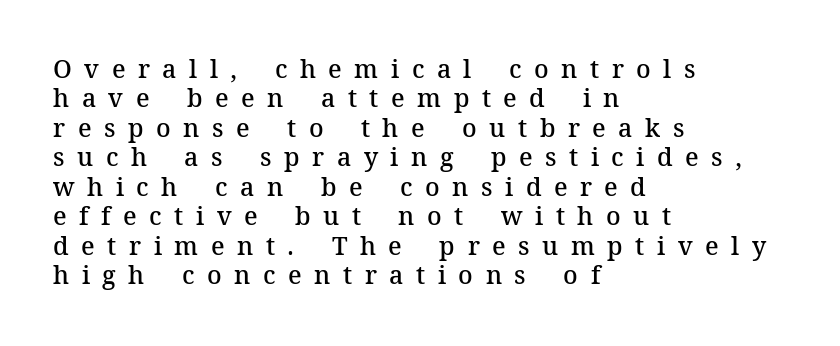
{"italic": "no", "bold": "semi", "underline": "no", "align": "left", "line_spacing_ratio": 1.18, "letter_spacing": "wide", "letter_spacing_em": 0.5, "glyph_px": 25}
